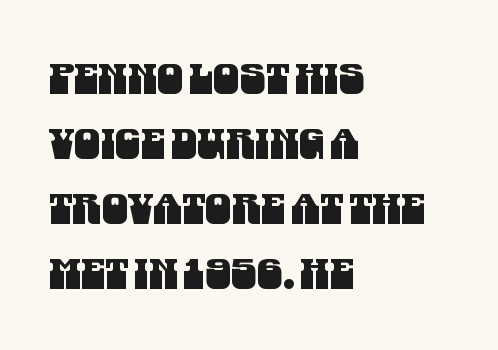
{"serif": "no", "width": "condensed", "stroke_contrast": "medium", "x_height": "large", "monospaced": "no", "underline": "no", "align": "left", "line_spacing": "normal", "line_spacing_ratio": 1.55, "letter_spacing": "normal", "letter_spacing_em": 0.0, "glyph_px": 42}
